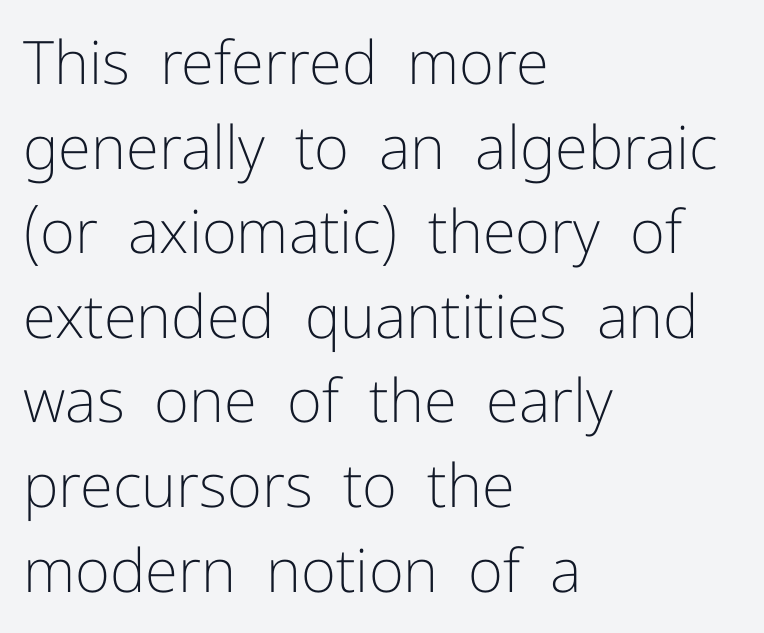
The image shows 60 px light sans-serif type, upright; set left-aligned, normal line spacing (1.41x), normal letter spacing, not underlined; low stroke contrast and a medium x-height.
